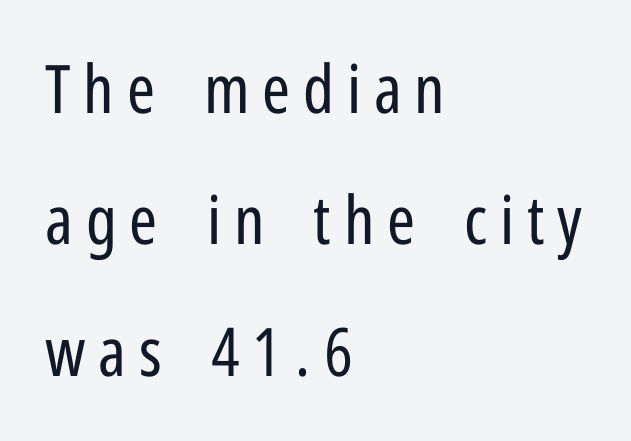
Q: Is the text bold? A: No.
Q: Is the text italic (slanted)? A: No, it is upright.
Q: Is the typeface a serif or a sans-serif typeface? A: Sans-serif.
Q: Is the text underlined? A: No.
Q: How is the paragraph aligned? A: Left-aligned.
Q: Is the spacing between lines tight, normal or loose? A: Loose.
Q: Width (condensed, normal, or wide)? A: Condensed.
Q: Stroke contrast? A: Low.
Q: x-height? A: Medium.
Q: Monospaced? A: No.
